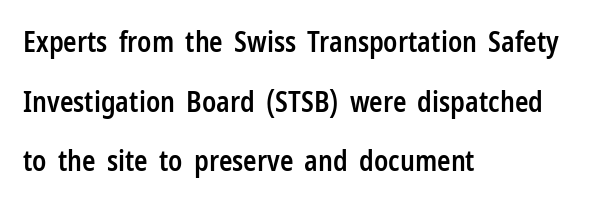
{"serif": "no", "italic": "no", "bold": "semi", "weight": "semibold", "width": "condensed", "stroke_contrast": "low", "x_height": "medium", "monospaced": "no", "underline": "no", "align": "left", "line_spacing": "loose", "line_spacing_ratio": 2.13, "letter_spacing": "normal", "letter_spacing_em": 0.0, "glyph_px": 28}
